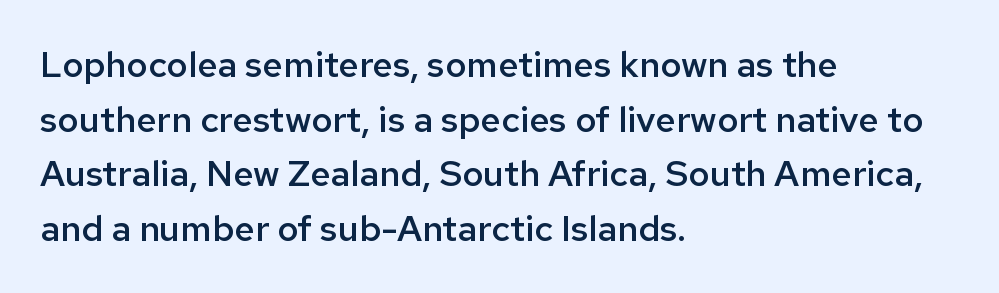
{"serif": "no", "italic": "no", "bold": "semi", "weight": "semibold", "width": "normal", "stroke_contrast": "low", "x_height": "medium", "monospaced": "no", "underline": "no", "align": "left", "line_spacing": "normal", "line_spacing_ratio": 1.52, "letter_spacing": "normal", "letter_spacing_em": 0.0, "glyph_px": 36}
